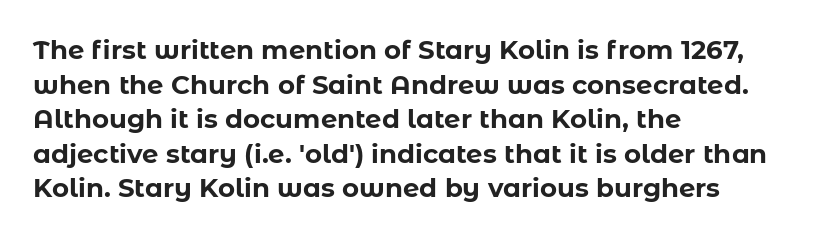
Do the letters lean? They stand straight. Standard letterfit; no display-style spreading of the glyphs. The strip under each line holds only bare page. The rendering anchors every line to the left-hand side. The glyphs have the mass of a bold cut. Quick note: interline space is typical.
